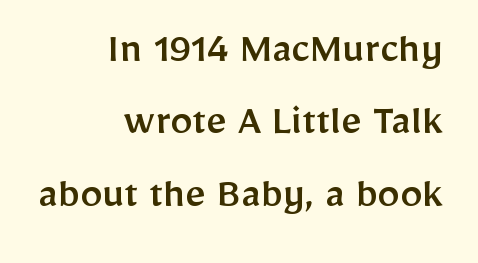
Q: Is the text italic (slanted)? A: No, it is upright.
Q: Is the typeface a serif or a sans-serif typeface? A: Sans-serif.
Q: Is the text underlined? A: No.
Q: How is the paragraph aligned? A: Right-aligned.
Q: Is the spacing between letters normal or unusually wide? A: Normal.
Q: Is the spacing between lines tight, normal or loose? A: Normal.
Q: Width (condensed, normal, or wide)? A: Normal.
Q: Stroke contrast? A: Low.
Q: x-height? A: Medium.
Q: Monospaced? A: No.
